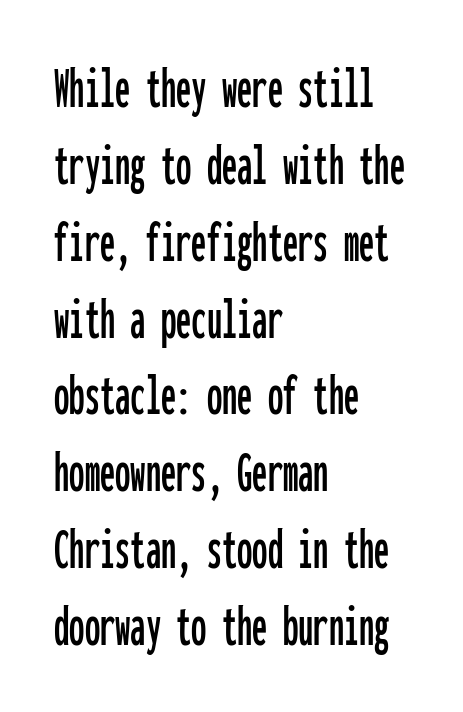
The image shows 61 px condensed sans-serif type, upright, monospaced; set left-aligned, normal line spacing (1.26x), normal letter spacing, not underlined; low stroke contrast and a medium x-height.
